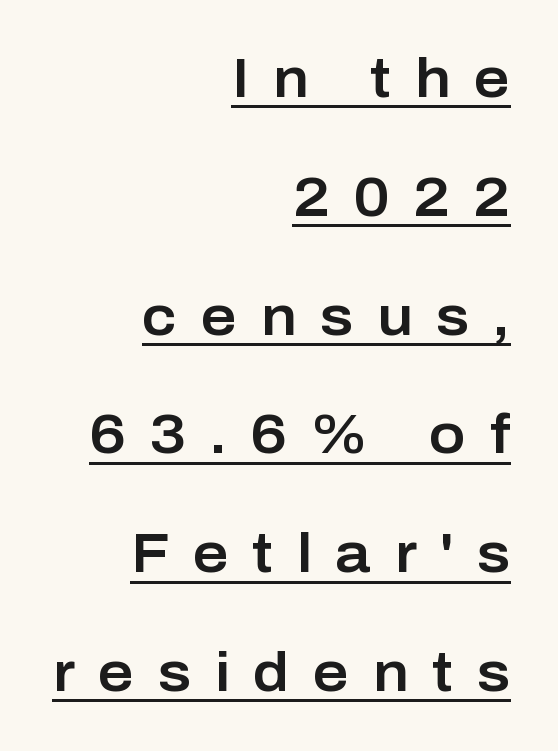
Stroke terminals: plain, sans-serif. The rendering uses a large line-height, opening up the rows. Character widths vary here, with narrow letters taking less room than wide ones. Looks like someone drew a line under every word here. Tracking value appears strongly positive — letters spread wide. The passage is arranged like a letterhead date or caption credit — flush right.
